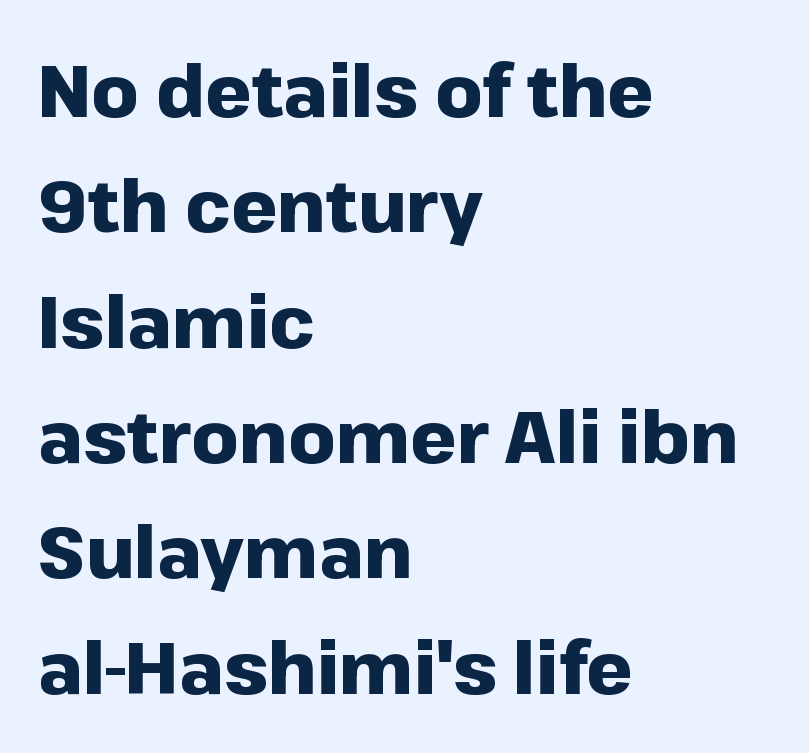
The type is set solid horizontally, with unmodified tracking. Think of a printed novel: that variable character pitch is what you see here. Beneath every word, the page is bare. In CSS terms this would be text-align: left.
